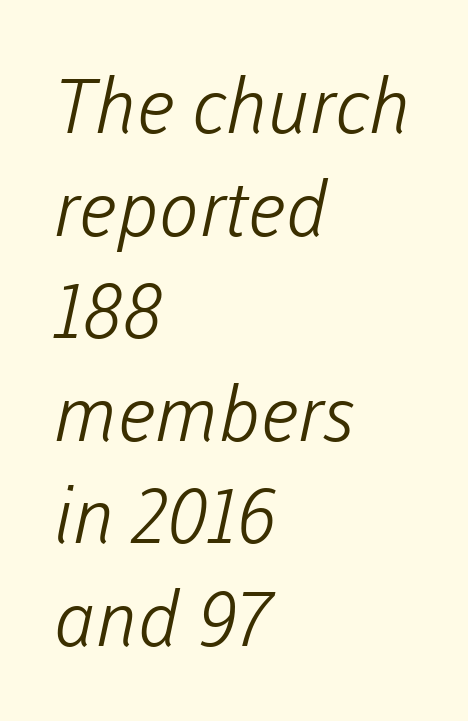
{"serif": "no", "bold": "no", "weight": "light", "width": "normal", "stroke_contrast": "low", "x_height": "medium", "monospaced": "no", "underline": "no", "align": "left", "line_spacing": "normal", "line_spacing_ratio": 1.35, "letter_spacing": "normal", "letter_spacing_em": 0.0, "glyph_px": 76}
